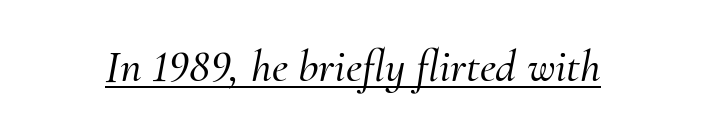
{"serif": "yes", "italic": "yes", "lean": "right", "slant_degrees": 10, "width": "normal", "stroke_contrast": "medium", "x_height": "small", "monospaced": "no", "underline": "yes", "letter_spacing": "normal", "letter_spacing_em": 0.0, "glyph_px": 46}
